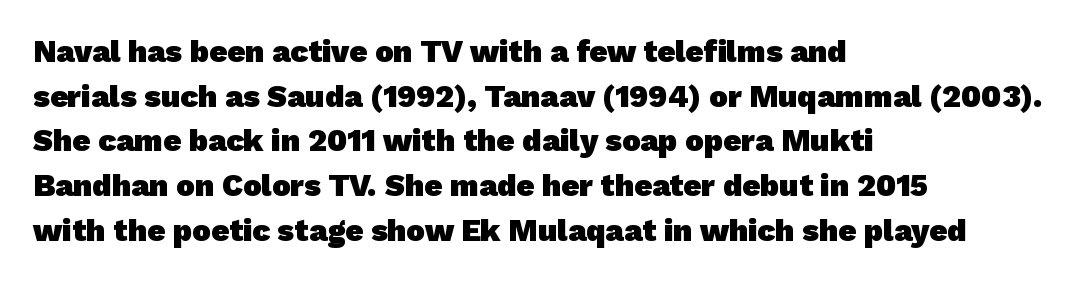
Q: Is the text bold? A: Yes.
Q: Is the typeface a serif or a sans-serif typeface? A: Sans-serif.
Q: Is the text underlined? A: No.
Q: How is the paragraph aligned? A: Left-aligned.
Q: Is the spacing between letters normal or unusually wide? A: Normal.
Q: Is the spacing between lines tight, normal or loose? A: Normal.
Q: Width (condensed, normal, or wide)? A: Normal.
Q: Stroke contrast? A: Low.
Q: x-height? A: Medium.
Q: Monospaced? A: No.
